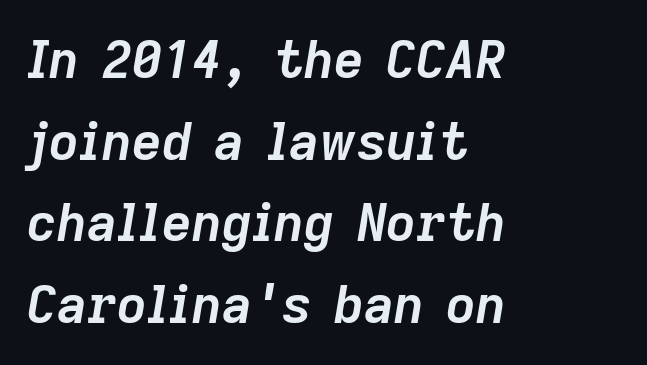
The image shows 52 px semibold type, italic (leaning right); set left-aligned, normal line spacing (1.57x), normal letter spacing, not underlined; low stroke contrast and a medium x-height.
